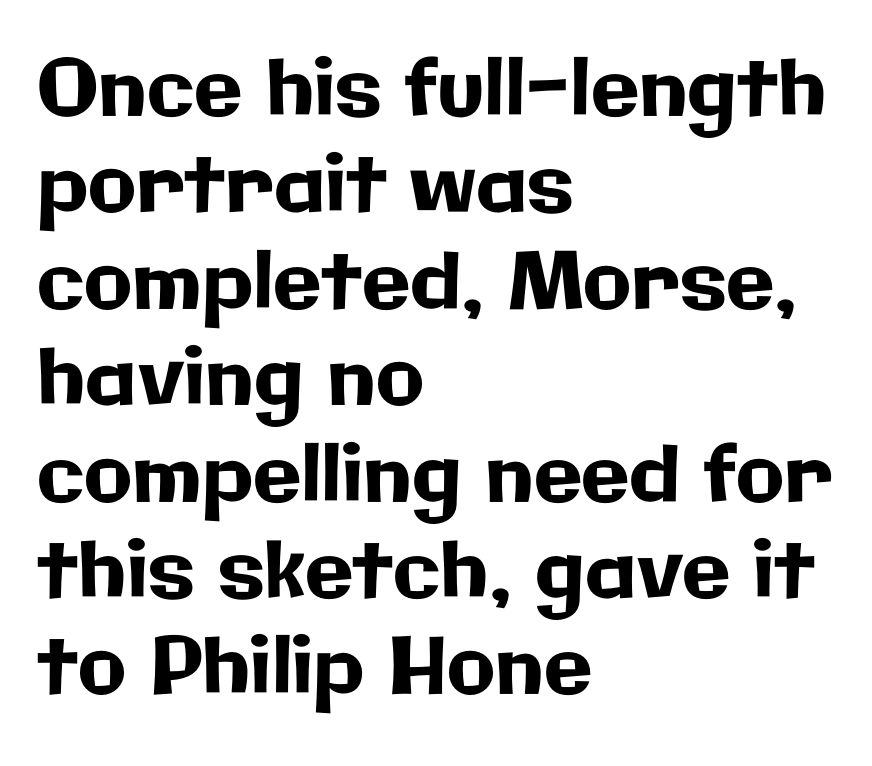
The image shows 79 px sans-serif type, upright; set left-aligned, line spacing 1.22x, normal letter spacing, not underlined; low stroke contrast and a medium x-height.
